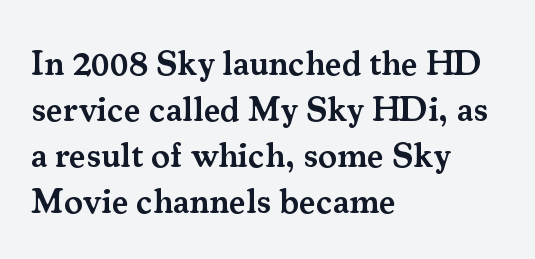
Q: Is the text bold? A: Semi-bold.
Q: Is the text italic (slanted)? A: No, it is upright.
Q: Is the typeface a serif or a sans-serif typeface? A: Serif.
Q: Is the text underlined? A: No.
Q: How is the paragraph aligned? A: Left-aligned.
Q: Is the spacing between letters normal or unusually wide? A: Normal.
Q: Is the spacing between lines tight, normal or loose? A: Normal.
Q: Width (condensed, normal, or wide)? A: Normal.
Q: Stroke contrast? A: Medium.
Q: x-height? A: Small.
Q: Monospaced? A: No.
